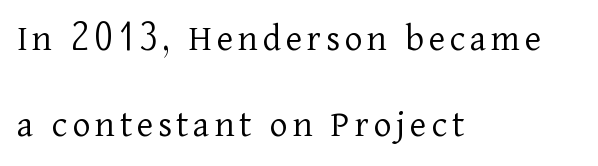
The typesetter chose a ragged-right arrangement here. In terms of letterform style, serifs are clearly present. These lines are rendered in a variable-pitch font. The cut favours lightness, reaching ordinary text weight at its darkest. Designer's note — italics off, roman on. Check the space under the baseline: it is left empty.
